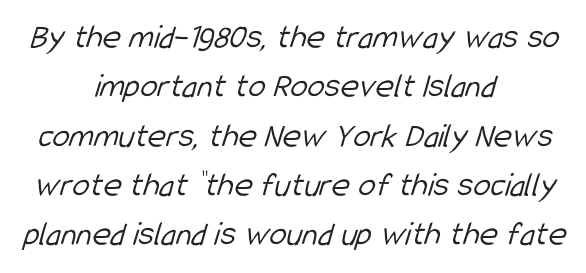
Summary of weight: not heavy and not bold. Line spacing here is normal. The paragraph has two soft edges and a firm central axis. The letters advance in unequal steps, a hallmark of proportional type. The string is rendered with underlining switched off.
